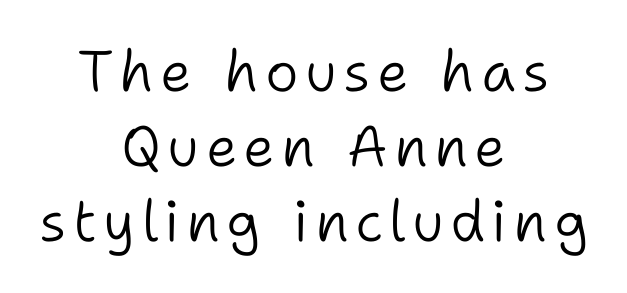
Caption: face not bold, strokes unweighted. The glyphs in this specimen are sans serif. Where is the straight margin? There isn't one; the lines are centered. Character widths vary here, with narrow letters taking less room than wide ones. Anything drawn beneath the words? Only blank space.
